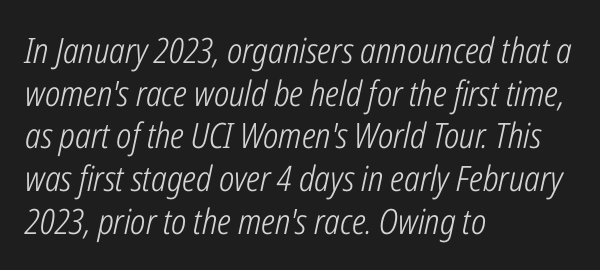
{"italic": "yes", "lean": "right", "slant_degrees": 12, "bold": "no", "weight": "light", "width": "condensed", "stroke_contrast": "low", "x_height": "medium", "monospaced": "no", "underline": "no", "align": "left", "line_spacing_ratio": 1.22, "letter_spacing": "normal", "letter_spacing_em": 0.0, "glyph_px": 35}
